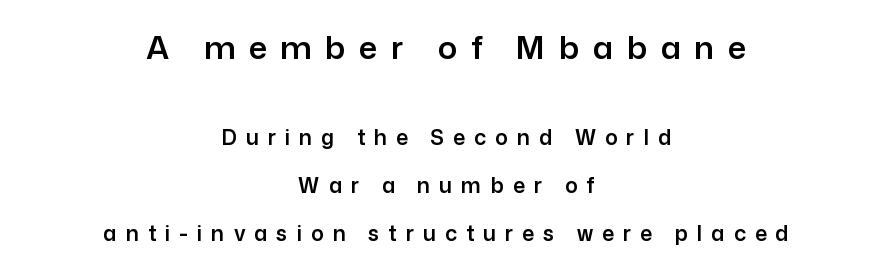
The letterforms stand isolated, each surrounded by extra space. You could fit nearly another row in the gap between these rows. Check the space under the baseline: it is left empty. The passage shown is typed in a proportional face where columns would drift.
